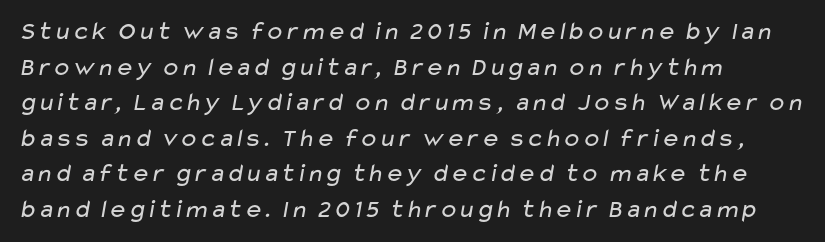
The horizontal fit of the characters is conventional and even. Quick note: interline space is typical. Reading down the block, your eye returns to a fixed left position each line. Compared with a typical body face, this is equally light or lighter still. Quick note: underline off.
